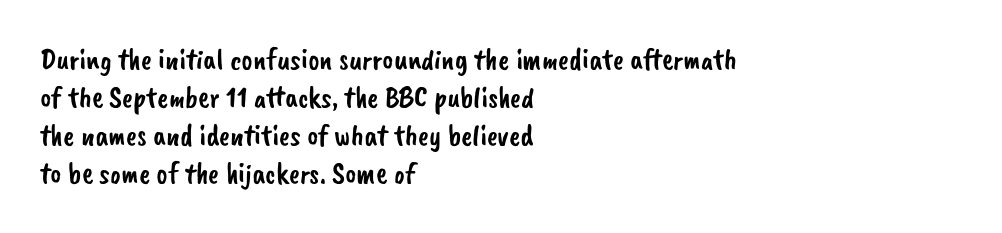
Q: Is the typeface a serif or a sans-serif typeface? A: Sans-serif.
Q: Is the text underlined? A: No.
Q: How is the paragraph aligned? A: Left-aligned.
Q: Is the spacing between letters normal or unusually wide? A: Normal.
Q: Is the spacing between lines tight, normal or loose? A: Normal.
Q: Width (condensed, normal, or wide)? A: Normal.
Q: Stroke contrast? A: Low.
Q: x-height? A: Small.
Q: Monospaced? A: No.
